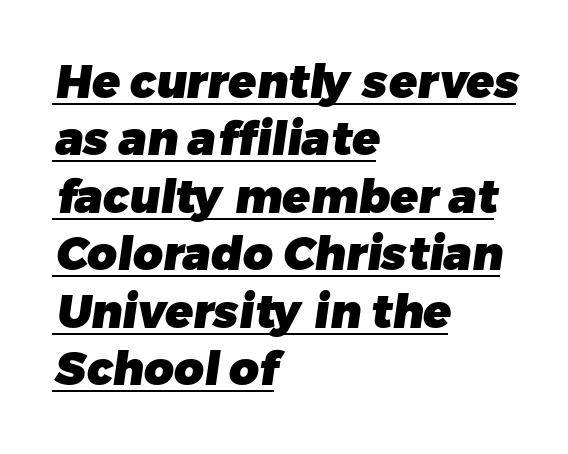
{"serif": "no", "bold": "yes", "weight": "heavy", "width": "normal", "stroke_contrast": "low", "x_height": "medium", "monospaced": "no", "underline": "yes", "align": "left", "line_spacing": "normal", "line_spacing_ratio": 1.25, "letter_spacing": "normal", "letter_spacing_em": 0.0, "glyph_px": 46}
